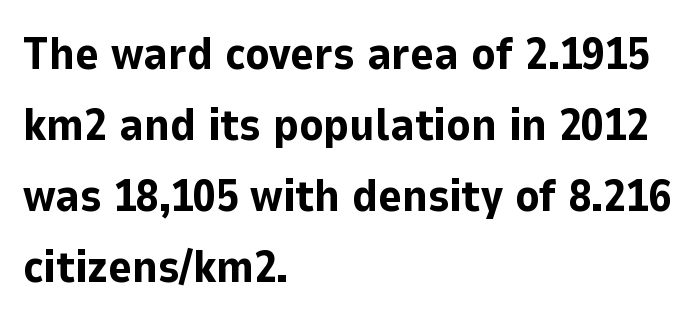
The image shows 45 px bold sans-serif type, upright; set left-aligned, normal line spacing (1.58x), normal letter spacing, not underlined; low stroke contrast and a medium x-height.
